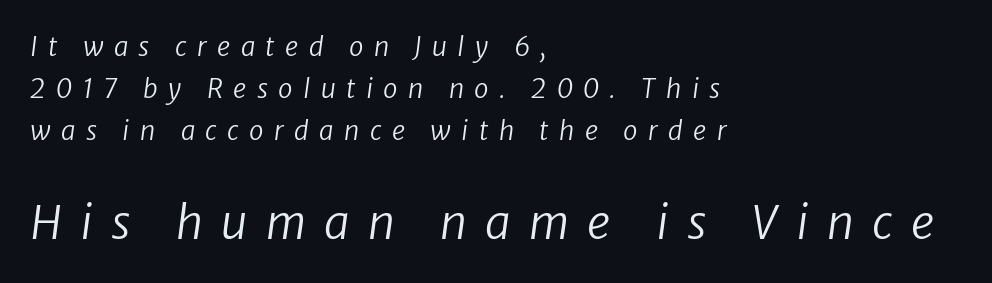
Q: Is the text bold? A: No.
Q: Is the typeface a serif or a sans-serif typeface? A: Sans-serif.
Q: Is the text underlined? A: No.
Q: How is the paragraph aligned? A: Left-aligned.
Q: Is the spacing between letters normal or unusually wide? A: Unusually wide.
Q: Is the spacing between lines tight, normal or loose? A: Normal.
Q: Which block of text is set in a larger size, the first (top) or the second (bottom)? A: The second (bottom) one.
Q: Width (condensed, normal, or wide)? A: Normal.
Q: Stroke contrast? A: Low.
Q: x-height? A: Medium.
Q: Monospaced? A: No.
